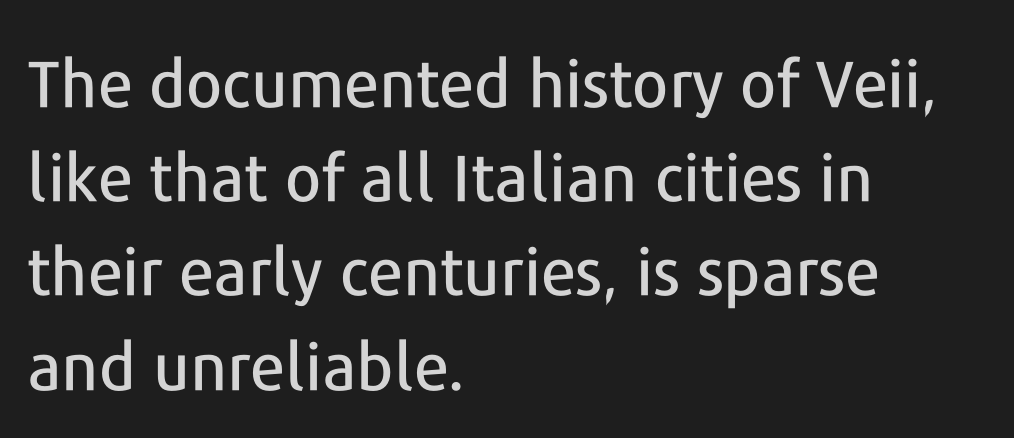
The image shows 65 px sans-serif type, upright; set left-aligned, normal line spacing (1.45x), normal letter spacing, not underlined; low stroke contrast and a medium x-height.
